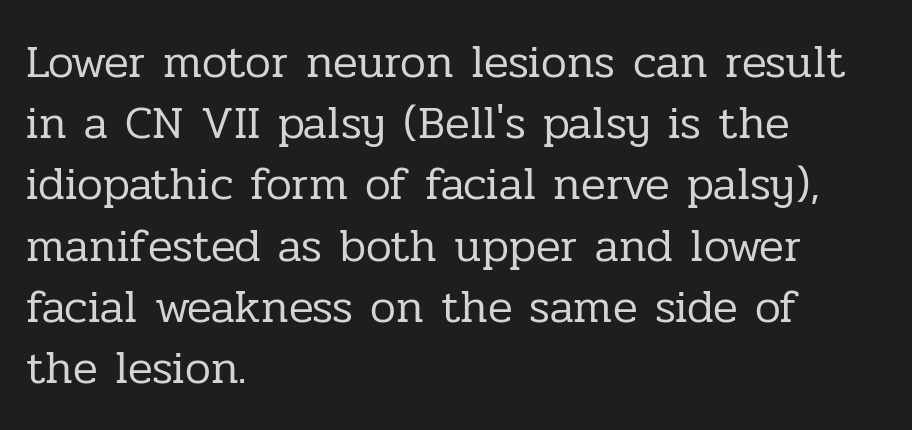
The image shows 46 px regular-weight serif type, upright; set left-aligned, normal line spacing (1.33x), normal letter spacing, not underlined; low stroke contrast and a medium x-height.
